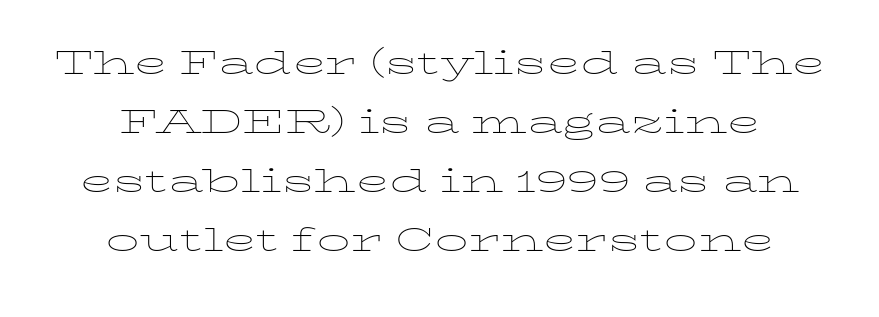
Q: Is the text bold? A: No.
Q: Is the text italic (slanted)? A: No, it is upright.
Q: Is the text underlined? A: No.
Q: How is the paragraph aligned? A: Centered.
Q: Is the spacing between letters normal or unusually wide? A: Normal.
Q: Is the spacing between lines tight, normal or loose? A: Normal.
Q: Width (condensed, normal, or wide)? A: Wide.
Q: Stroke contrast? A: Low.
Q: x-height? A: Medium.
Q: Monospaced? A: No.
